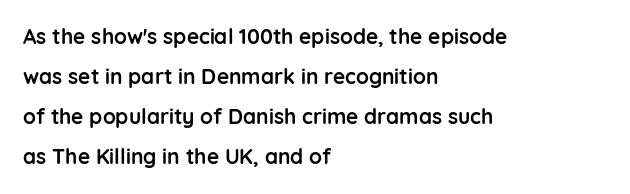
A clean baseline with only descenders dipping below it. I'd describe the lettering as bold — thick and assertive. Students, note that the glyphs here touch the page at normal intervals. The letters stand straight up with perfectly vertical stems.
